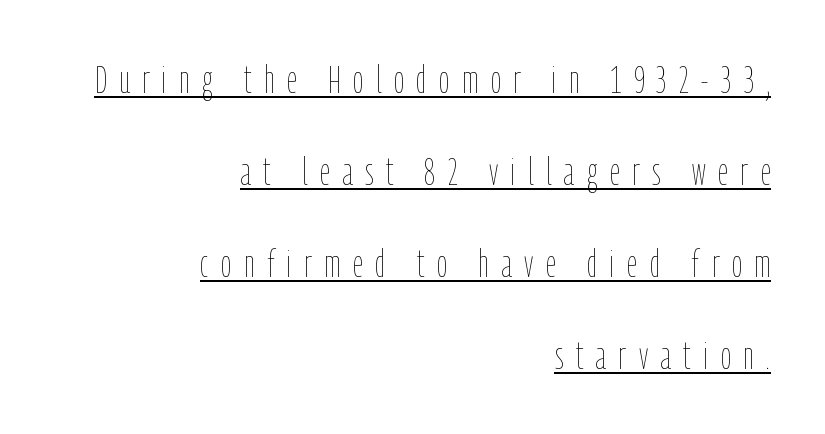
{"italic": "no", "bold": "no", "weight": "thin", "width": "condensed", "stroke_contrast": "low", "x_height": "medium", "monospaced": "no", "underline": "yes", "align": "right", "line_spacing": "loose", "line_spacing_ratio": 2.36, "letter_spacing": "wide", "letter_spacing_em": 0.33, "glyph_px": 39}
